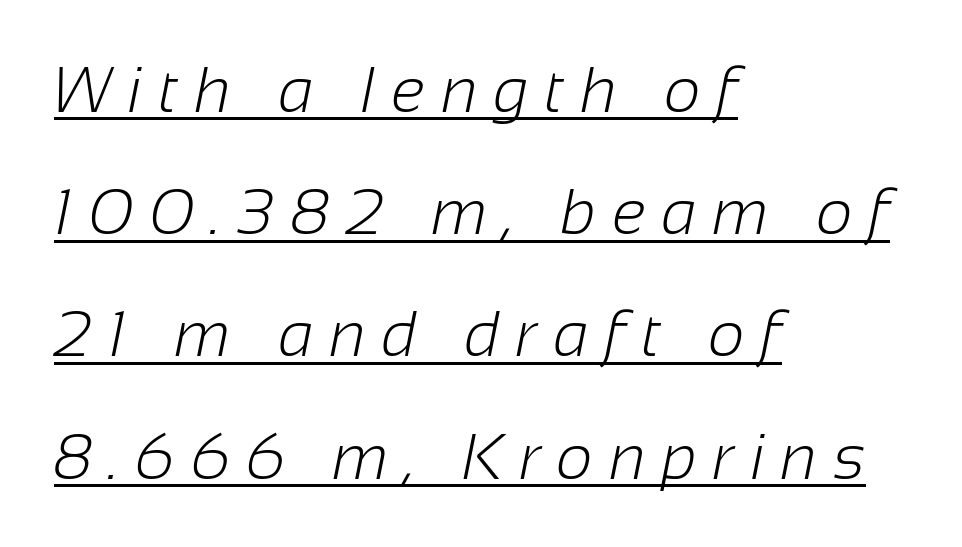
The lines are quadded left. Characters follow at a spacing far wider than the type designer built in. The font sits on the lighter half of the weight spectrum, regular included. Font category for this specimen: sans-serif. Proportional: the letters do not fall into vertical columns. Airy leading.
